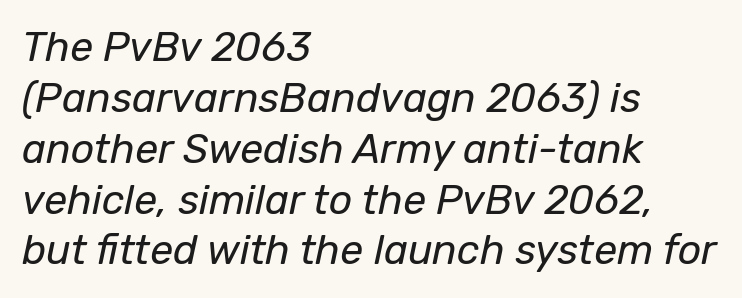
{"italic": "yes", "lean": "right", "slant_degrees": 12, "bold": "no", "weight": "regular", "width": "normal", "stroke_contrast": "low", "x_height": "medium", "monospaced": "no", "underline": "no", "align": "left", "line_spacing_ratio": 1.24, "letter_spacing": "normal", "letter_spacing_em": 0.0, "glyph_px": 41}
